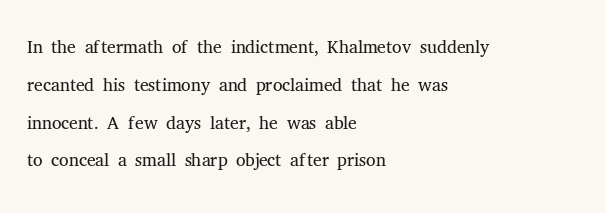
Q: Is the text bold? A: No.
Q: Is the text italic (slanted)? A: No, it is upright.
Q: Is the text underlined? A: No.
Q: How is the paragraph aligned? A: Left-aligned.
Q: Is the spacing between letters normal or unusually wide? A: Normal.
Q: Is the spacing between lines tight, normal or loose? A: Normal.
